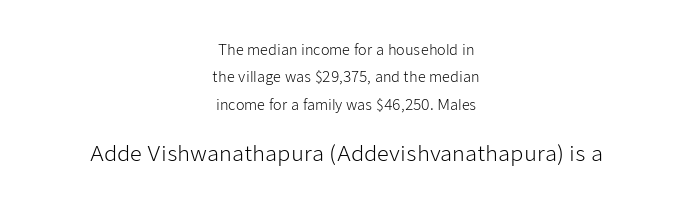
Every row of glyphs is offset so its center matches the block's center. Does extra space separate the letters? No, they use regular spacing. This is roman type, the default non-slanted kind. Is the lower block the larger one? Yes — the lower block carries the bigger type.
